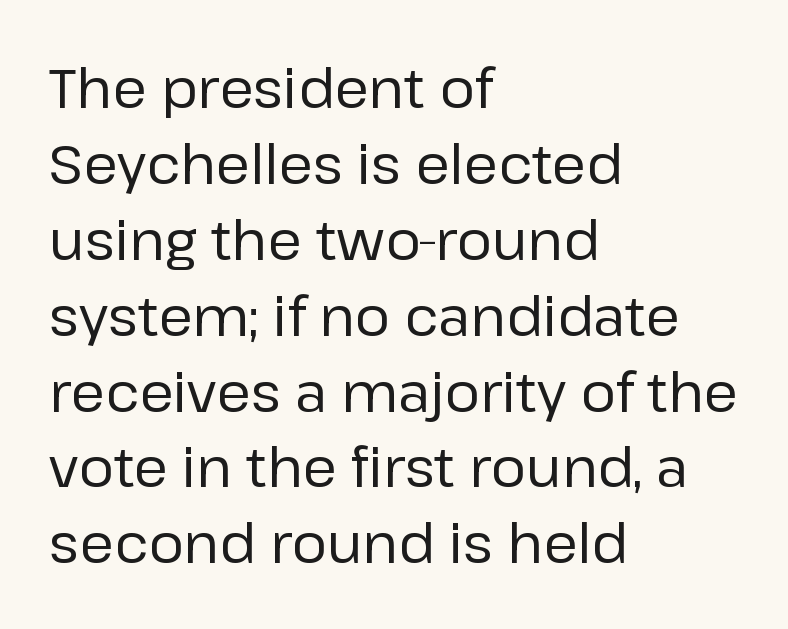
Looks like regular typesetting: each glyph gets only the width it needs. The lettering stays uniformly vertical, giving the passage a roman look. Note: no serifs on the glyphs. Stroke mass is kept to a normal reading level or below.
